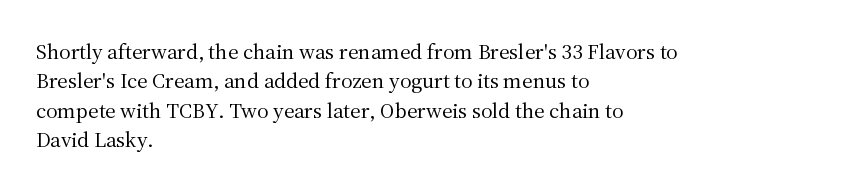
{"italic": "no", "bold": "no", "underline": "no", "align": "left", "line_spacing": "normal", "line_spacing_ratio": 1.34, "letter_spacing": "normal", "letter_spacing_em": 0.0, "glyph_px": 22}
